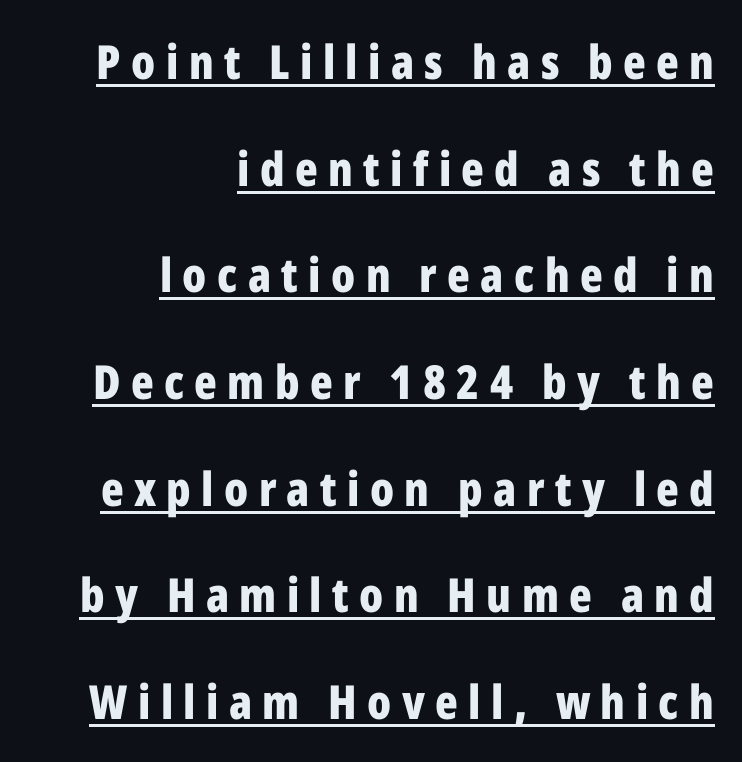
The image shows 47 px bold, condensed sans-serif type, upright; set right-aligned, loose line spacing (2.27x), unusually wide letter spacing (+0.22 em), underlined; low stroke contrast and a medium x-height.
